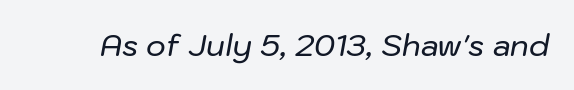
{"italic": "yes", "lean": "right", "slant_degrees": 10, "width": "normal", "stroke_contrast": "low", "x_height": "medium", "monospaced": "no", "underline": "no", "letter_spacing": "normal", "letter_spacing_em": 0.0, "glyph_px": 30}
